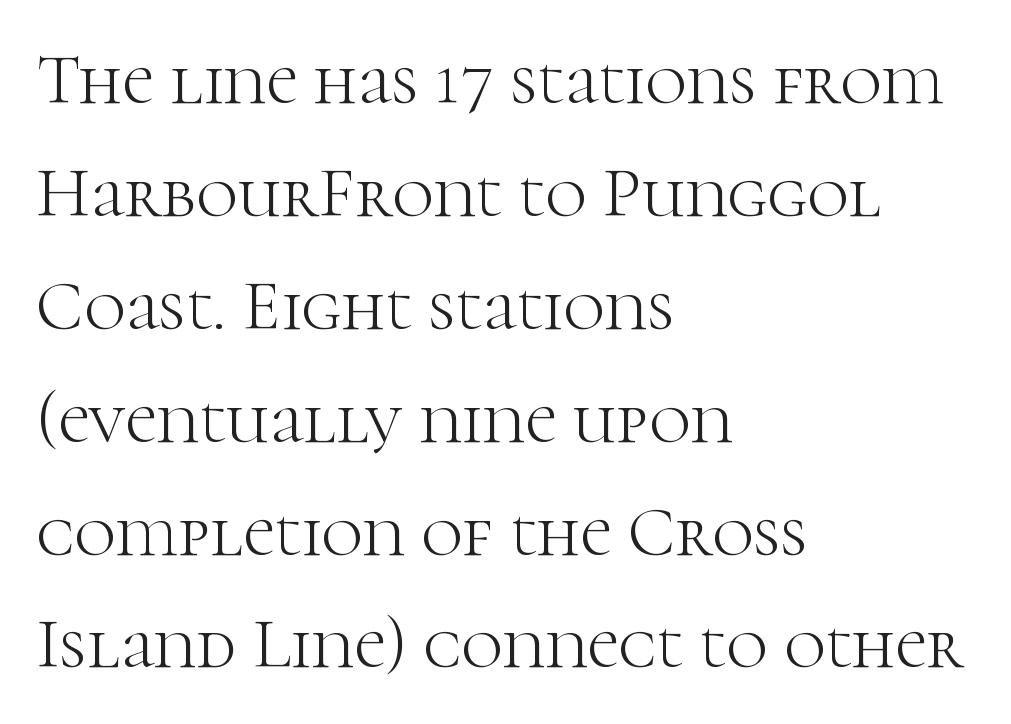
The image shows 71 px light serif type, upright; set left-aligned, normal line spacing (1.59x), normal letter spacing, not underlined; high stroke contrast and a medium x-height.
